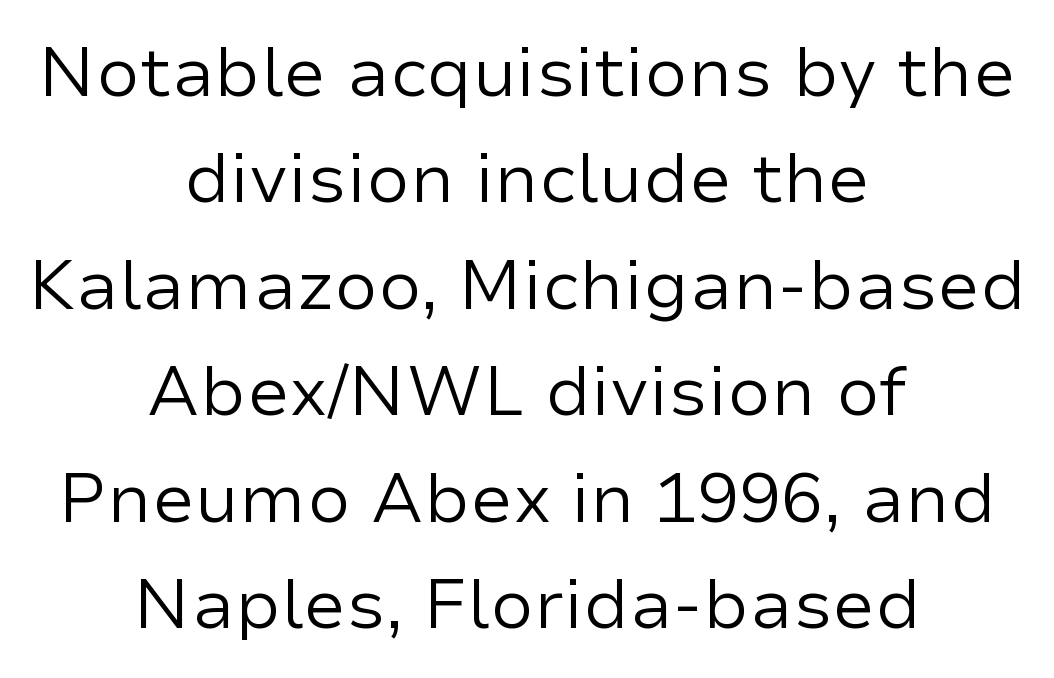
The image shows 70 px regular-weight sans-serif type, upright; set centered, normal line spacing (1.52x), normal letter spacing, not underlined; low stroke contrast and a medium x-height.
